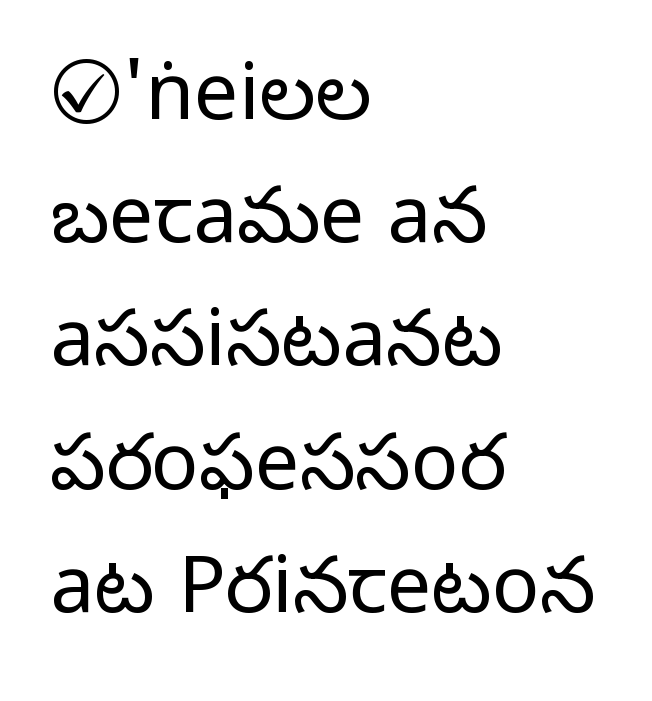
The image shows 79 px light sans-serif type, upright; set left-aligned, normal line spacing (1.56x), normal letter spacing, not underlined; low stroke contrast and a medium x-height.
